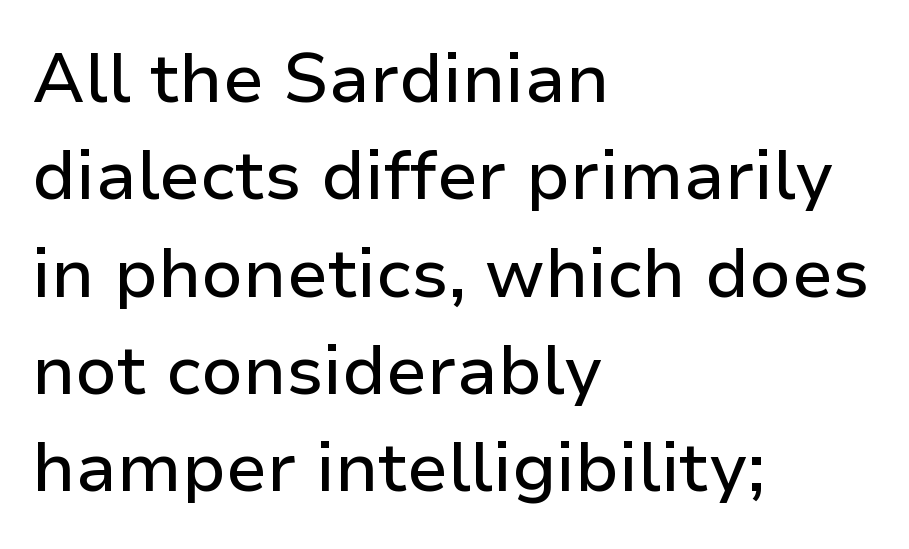
Q: Is the text italic (slanted)? A: No, it is upright.
Q: Is the typeface a serif or a sans-serif typeface? A: Sans-serif.
Q: Is the text underlined? A: No.
Q: How is the paragraph aligned? A: Left-aligned.
Q: Is the spacing between letters normal or unusually wide? A: Normal.
Q: Is the spacing between lines tight, normal or loose? A: Normal.
Q: Width (condensed, normal, or wide)? A: Normal.
Q: Stroke contrast? A: Low.
Q: x-height? A: Medium.
Q: Monospaced? A: No.
